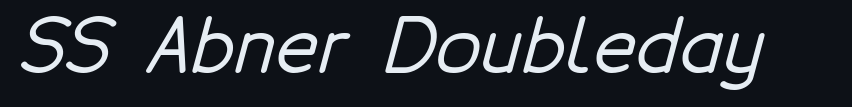
Q: Is the typeface a serif or a sans-serif typeface? A: Sans-serif.
Q: Is the text underlined? A: No.
Q: Is the spacing between letters normal or unusually wide? A: Normal.
Q: Width (condensed, normal, or wide)? A: Normal.
Q: Stroke contrast? A: Low.
Q: x-height? A: Medium.
Q: Monospaced? A: No.
